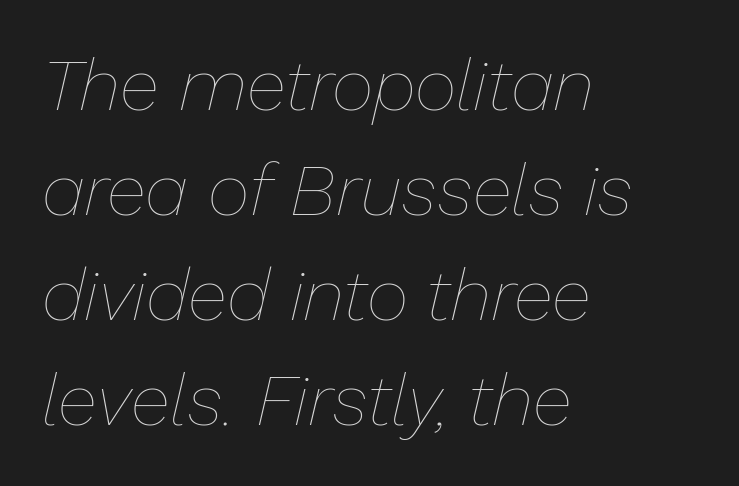
Q: Is the text bold? A: No.
Q: Is the text italic (slanted)? A: Yes, it leans right by about 13 degrees.
Q: Is the text underlined? A: No.
Q: How is the paragraph aligned? A: Left-aligned.
Q: Is the spacing between letters normal or unusually wide? A: Normal.
Q: Is the spacing between lines tight, normal or loose? A: Normal.
Q: Width (condensed, normal, or wide)? A: Normal.
Q: Stroke contrast? A: Low.
Q: x-height? A: Medium.
Q: Monospaced? A: No.
